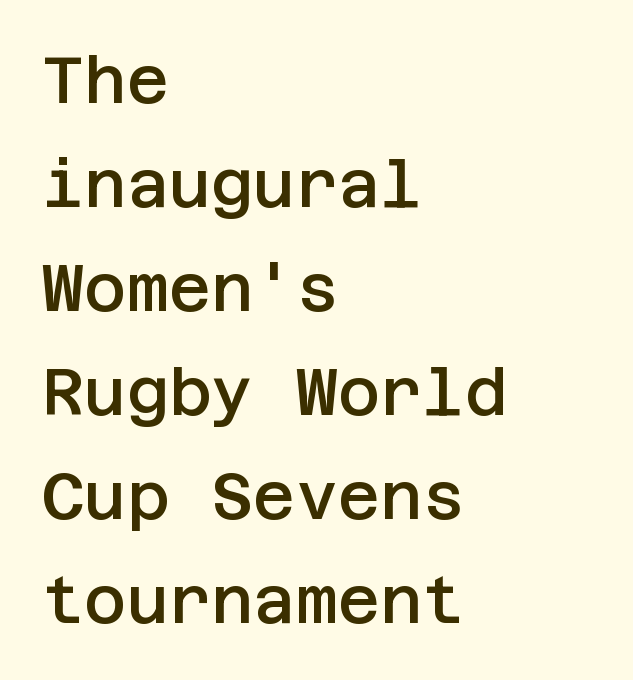
The image shows 65 px semibold sans-serif type, upright; set left-aligned, normal line spacing (1.6x), normal letter spacing, not underlined; low stroke contrast and a large x-height.
